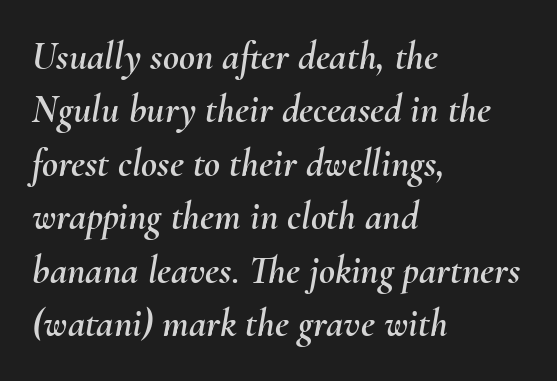
Q: Is the text italic (slanted)? A: Yes, it leans right by about 10 degrees.
Q: Is the text underlined? A: No.
Q: How is the paragraph aligned? A: Left-aligned.
Q: Is the spacing between letters normal or unusually wide? A: Normal.
Q: Is the spacing between lines tight, normal or loose? A: Normal.
Q: Width (condensed, normal, or wide)? A: Normal.
Q: Stroke contrast? A: Medium.
Q: x-height? A: Small.
Q: Monospaced? A: No.
